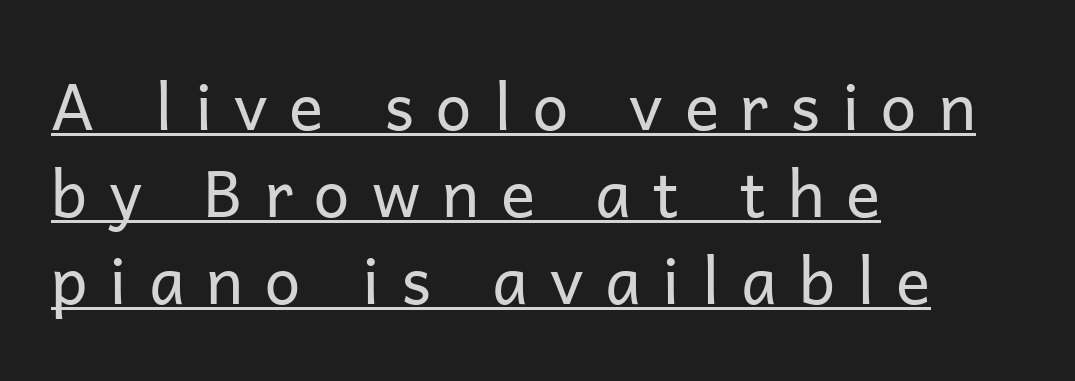
The image shows 64 px regular-weight sans-serif type, upright; set left-aligned, normal line spacing (1.36x), unusually wide letter spacing (+0.34 em), underlined; low stroke contrast and a medium x-height.
